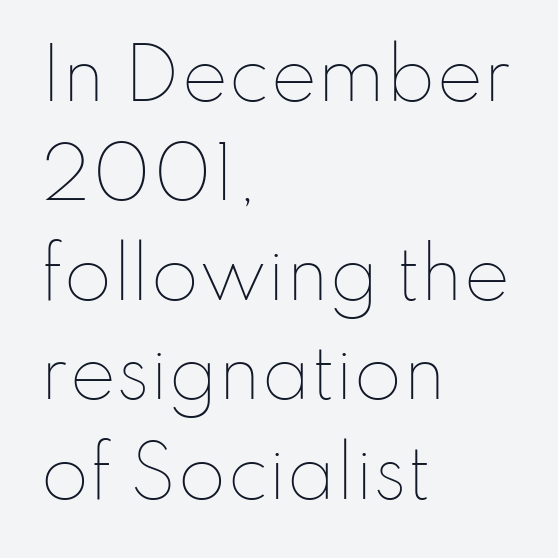
{"italic": "no", "bold": "no", "weight": "thin", "width": "normal", "stroke_contrast": "low", "x_height": "small", "monospaced": "no", "underline": "no", "align": "left", "line_spacing": "normal", "line_spacing_ratio": 1.42, "letter_spacing": "normal", "letter_spacing_em": 0.0, "glyph_px": 70}
